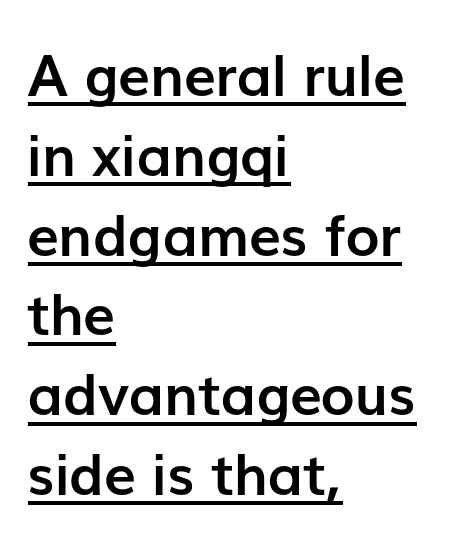
{"serif": "no", "italic": "no", "bold": "yes", "weight": "semibold", "width": "normal", "stroke_contrast": "low", "x_height": "medium", "monospaced": "no", "underline": "yes", "align": "left", "line_spacing": "normal", "line_spacing_ratio": 1.4, "letter_spacing": "normal", "letter_spacing_em": 0.0, "glyph_px": 57}
